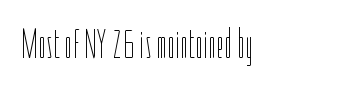
Lines of text with bare space underneath. A roman cut, with each character standing at attention. The rendering uses natural spacing where letterforms have individual widths. Weight: regular or lighter. Leftover space on each line is placed entirely after the last word. Is the letter spacing exaggerated? No — it looks like the ordinary default.
